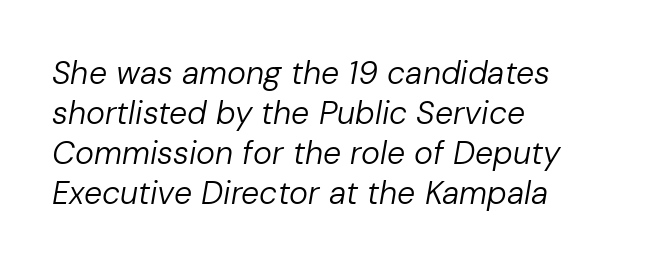
The image shows 32 px regular-weight type, italic (leaning right); set left-aligned, normal line spacing (1.25x), normal letter spacing, not underlined; low stroke contrast and a medium x-height.
